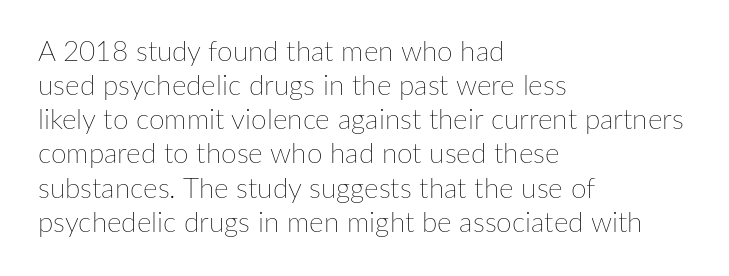
The image shows 28 px thin type, upright; set left-aligned, line spacing 1.22x, normal letter spacing, not underlined; low stroke contrast and a medium x-height.
